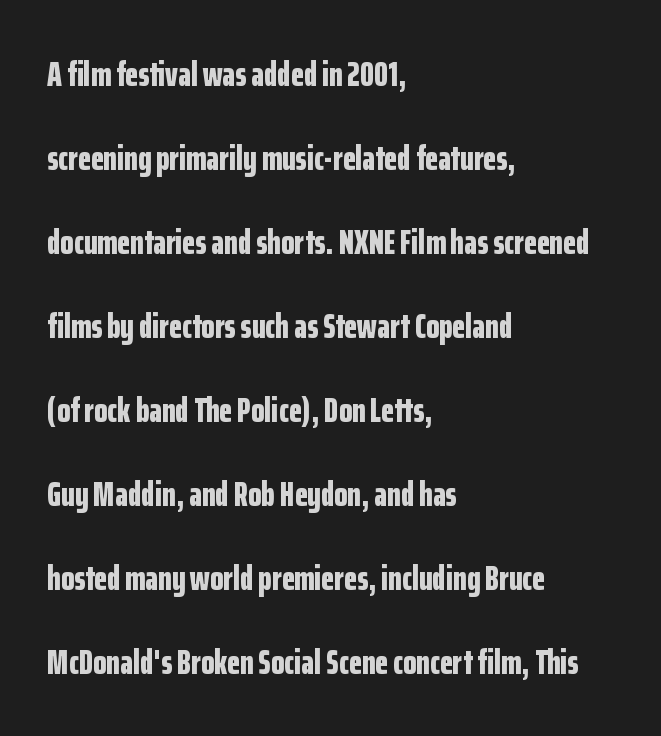
The image shows 34 px bold, condensed sans-serif type, upright; set left-aligned, loose line spacing (2.47x), normal letter spacing, not underlined; low stroke contrast and a medium x-height.
